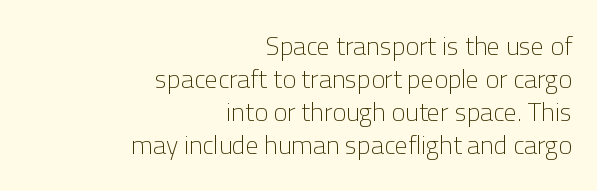
{"italic": "no", "bold": "no", "underline": "no", "align": "right", "line_spacing": "normal", "line_spacing_ratio": 1.27, "letter_spacing": "normal", "letter_spacing_em": 0.0, "glyph_px": 26}
